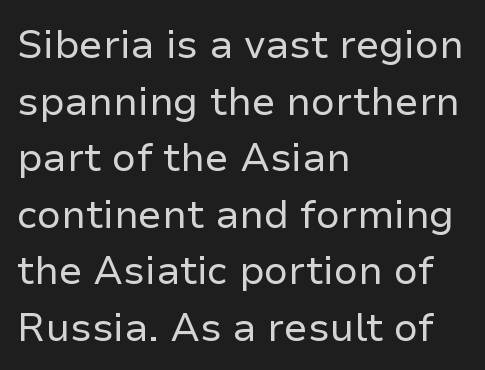
Rendered with straight, roman letterforms. Each word holds together tightly as a unit, with standard inter-letter gaps. Beneath every word, the page is bare. The passage is arranged the way most books set body copy — flush left. Successive baselines arrive at the customary interval.
